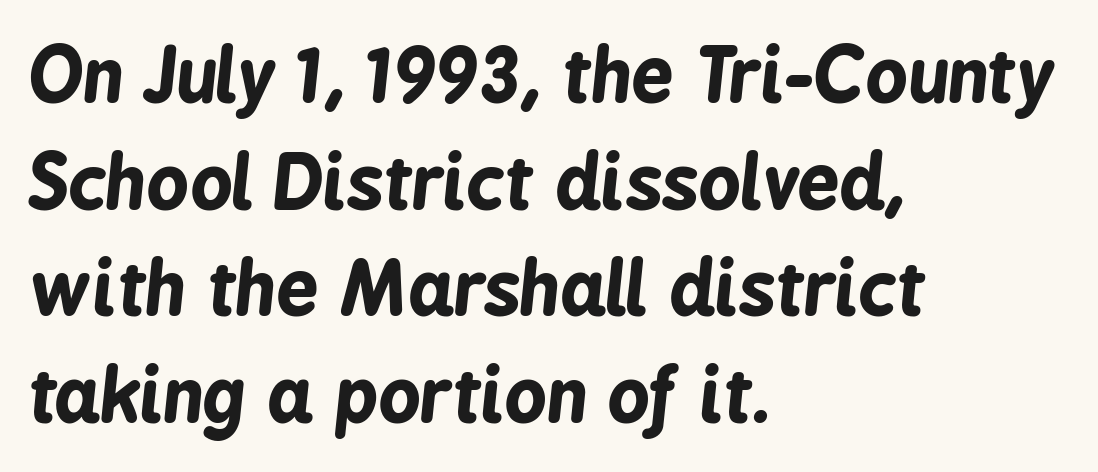
The paragraph has a hard left edge and a soft right edge. What weight is shown? A full bold with thick strokes. Quick note: italic. Nobody touched the tracking dial on this one. The designer left line spacing at the default.
